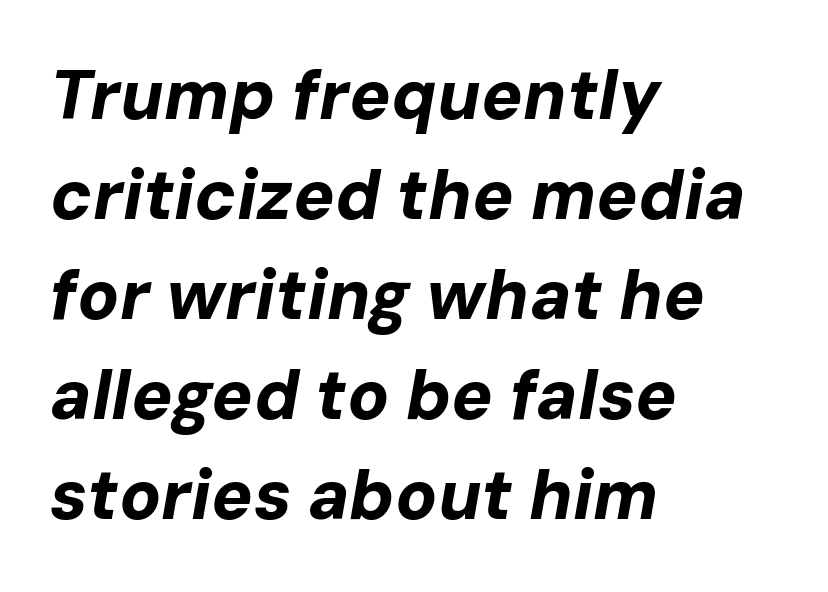
Line starts are locked; line ends wander. The lines sit at an ordinary, default distance from one another. These lines are rendered in a variable-pitch font. The text carries the slant typical of an italic or oblique font. Tracking value appears to be zero — textbook default spacing.
